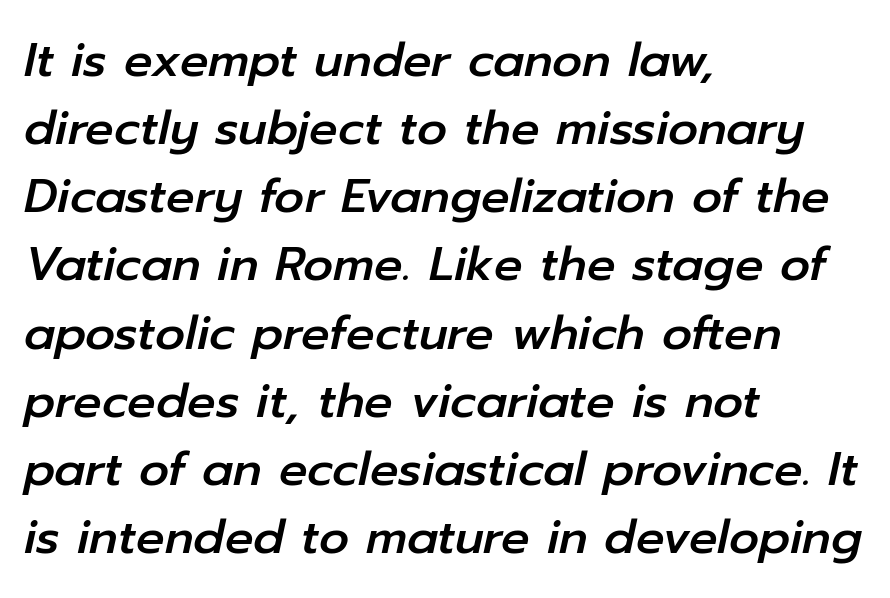
Descender tails drop into unmarked territory. Normally led — the rows are evenly, conventionally spaced. The letters are slanted; this is an italic face. Letter spacing: default. Do the characters align in a grid? No, the font is proportional.
